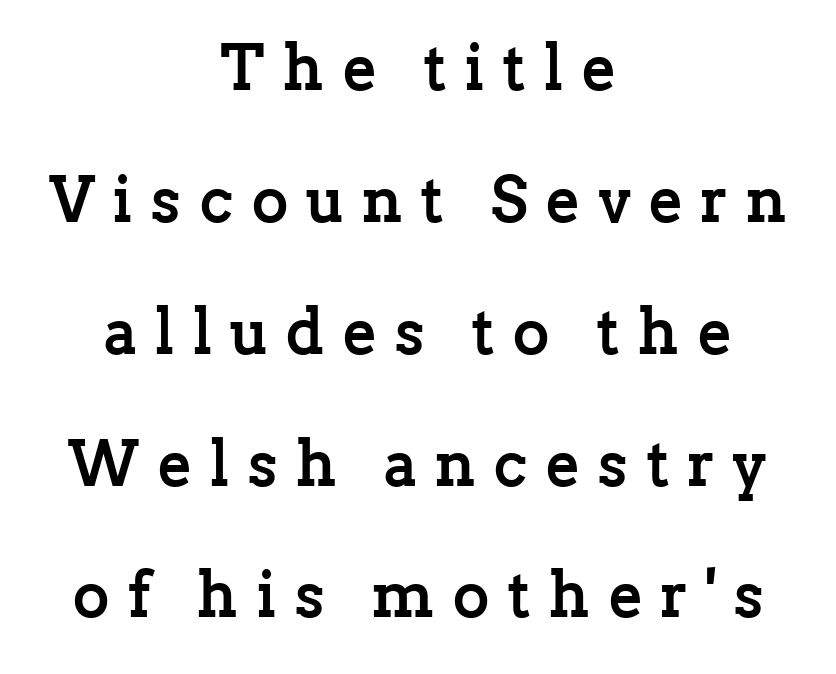
The image shows 64 px semibold serif type, upright; set centered, loose line spacing (2.06x), unusually wide letter spacing (+0.27 em), not underlined; low stroke contrast and a medium x-height.
